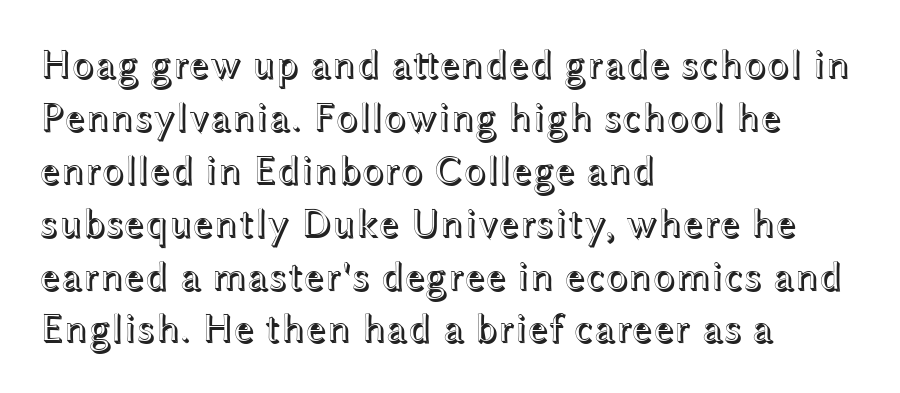
The image shows 41 px wide type, upright; set left-aligned, normal line spacing (1.29x), normal letter spacing, not underlined; a medium x-height.
